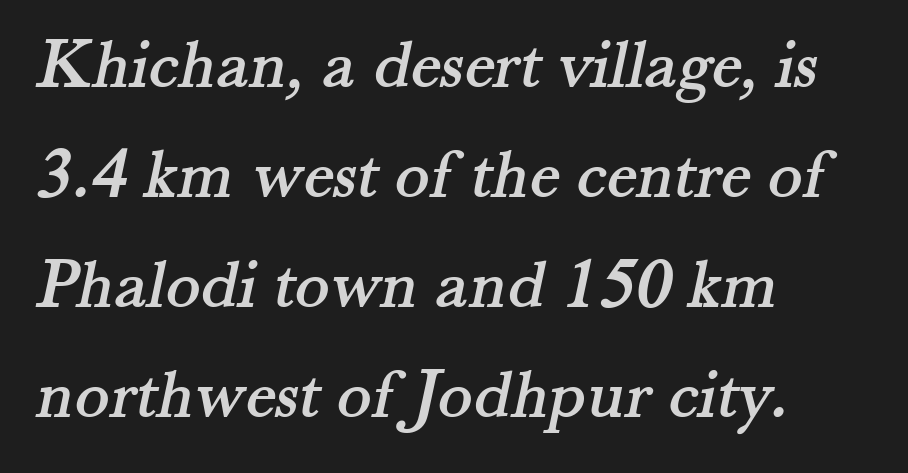
Leading matches the norm, producing a regular column. Has an underline been added? It has not. You can tell from the footed stems that serif type was used. Is this a fixed-width face? No — the glyphs have proportional, varying widths. Leftover space on each line is placed entirely after the last word.
